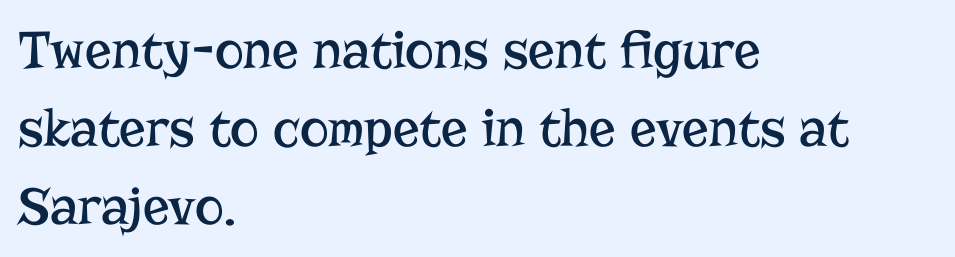
{"serif": "yes", "italic": "no", "bold": "no", "weight": "regular", "width": "normal", "stroke_contrast": "low", "x_height": "medium", "monospaced": "no", "underline": "no", "align": "left", "line_spacing": "normal", "line_spacing_ratio": 1.42, "letter_spacing": "normal", "letter_spacing_em": 0.0, "glyph_px": 55}
